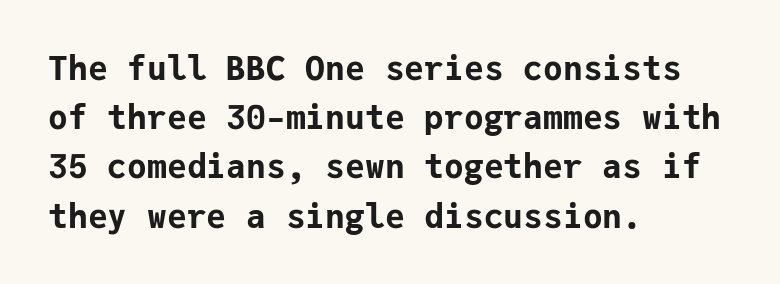
Summary of weight: heavy, a full bold. Does the copy run flush right? No — it runs flush left. In terms of leading, this rendering sits right in the middle. The passage shown is typeset with a sans-serif family. Descenders hang freely into open space.
